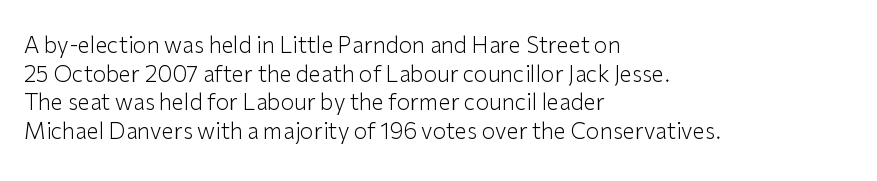
Check the space under the baseline: it is left empty. Characters follow at the spacing the type designer built in. These glyphs show unthickened strokes, regular width or finer. This is the regular roman posture of the typeface. A typesetter would call this leading conventional body-copy spacing. The compositor pushed each line to the left boundary.
